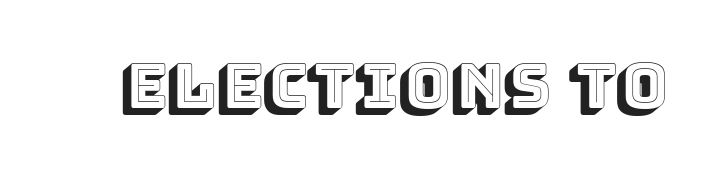
The image shows 62 px text type, upright; set normal letter spacing, not underlined; a large x-height.
